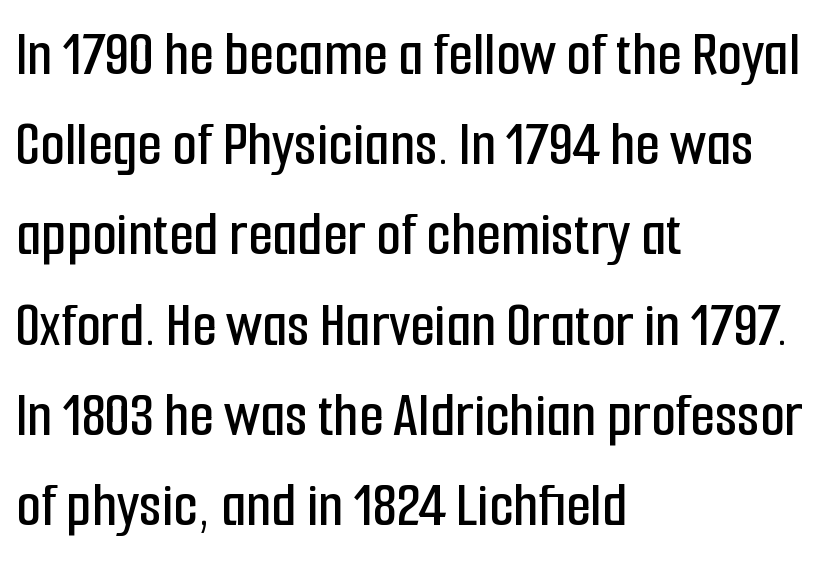
Q: Is the text italic (slanted)? A: No, it is upright.
Q: Is the typeface a serif or a sans-serif typeface? A: Sans-serif.
Q: Is the text underlined? A: No.
Q: How is the paragraph aligned? A: Left-aligned.
Q: Is the spacing between letters normal or unusually wide? A: Normal.
Q: Is the spacing between lines tight, normal or loose? A: Normal.
Q: Width (condensed, normal, or wide)? A: Condensed.
Q: Stroke contrast? A: Low.
Q: x-height? A: Medium.
Q: Monospaced? A: No.
